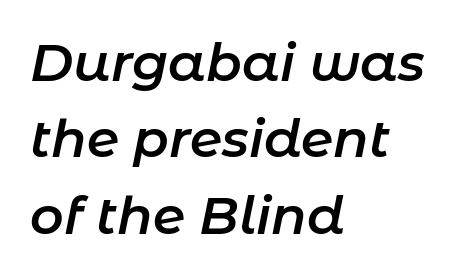
{"italic": "yes", "lean": "right", "slant_degrees": 11, "bold": "semi", "weight": "semibold", "width": "normal", "stroke_contrast": "low", "x_height": "medium", "monospaced": "no", "underline": "no", "align": "left", "line_spacing": "normal", "line_spacing_ratio": 1.47, "letter_spacing": "normal", "letter_spacing_em": 0.0, "glyph_px": 52}
